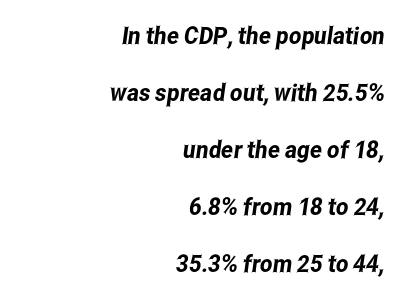
{"underline": "no", "align": "right", "line_spacing": "loose", "line_spacing_ratio": 2.37, "letter_spacing": "normal", "letter_spacing_em": 0.0, "glyph_px": 24}
